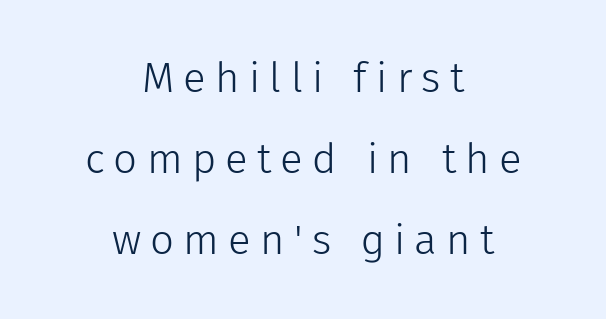
The image shows 42 px light sans-serif type, upright; set centered, loose line spacing (1.93x), unusually wide letter spacing (+0.22 em), not underlined; low stroke contrast and a medium x-height.
